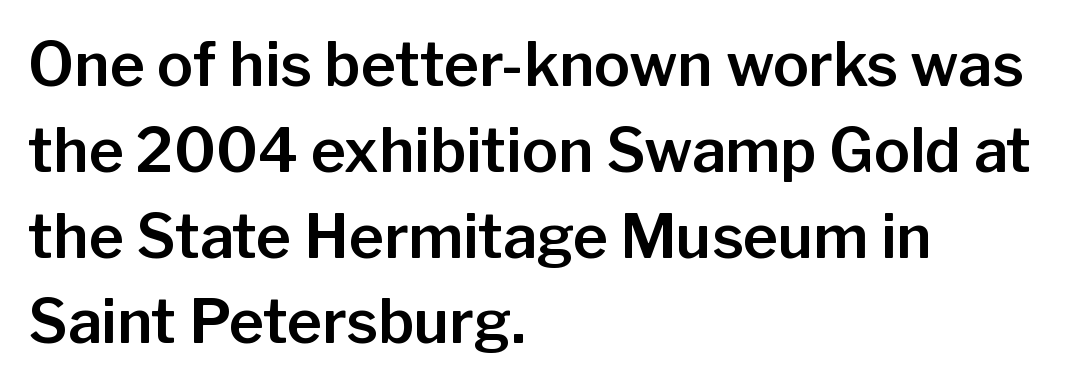
{"serif": "no", "italic": "no", "width": "normal", "stroke_contrast": "low", "x_height": "medium", "monospaced": "no", "underline": "no", "align": "left", "line_spacing": "normal", "line_spacing_ratio": 1.43, "letter_spacing": "normal", "letter_spacing_em": 0.0, "glyph_px": 60}
